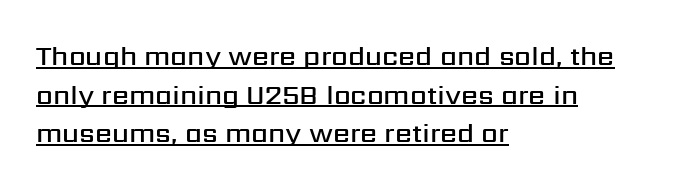
Q: Is the text bold? A: Semi-bold.
Q: Is the text italic (slanted)? A: No, it is upright.
Q: Is the text underlined? A: Yes.
Q: How is the paragraph aligned? A: Left-aligned.
Q: Is the spacing between letters normal or unusually wide? A: Normal.
Q: Is the spacing between lines tight, normal or loose? A: Normal.
